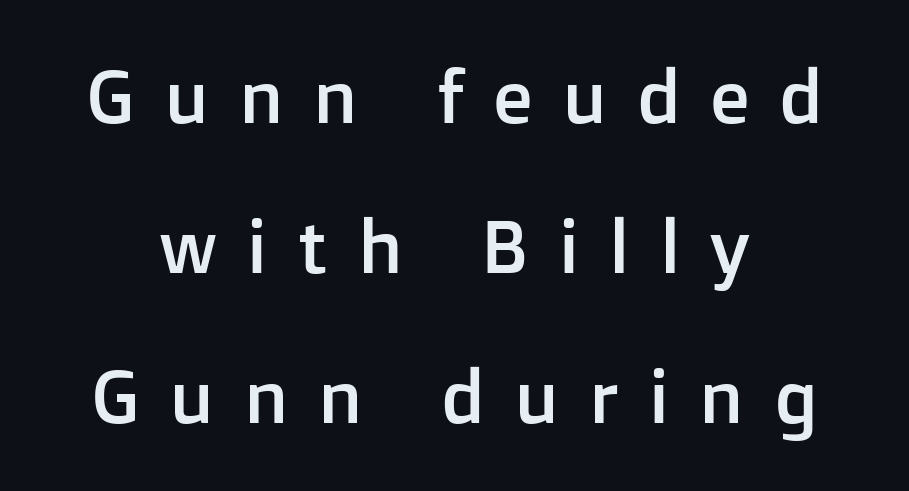
The glyphs in this specimen are sans serif. Varying glyph widths throughout — classic text-font behaviour. The strip under each line holds only bare page. The typography opts for an upright posture over an oblique one.
